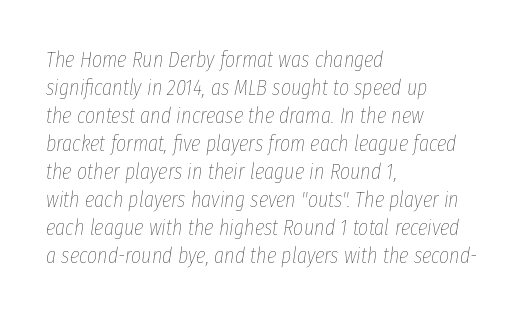
The image shows 22 px text type, italic (leaning right); set left-aligned, normal line spacing (1.27x), normal letter spacing, not underlined.
